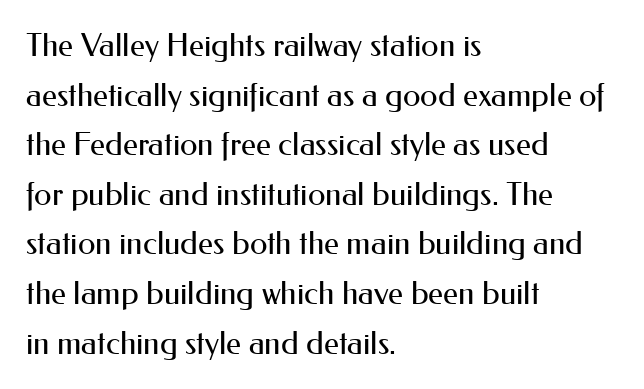
Unlike italic type, these characters show no tilt at all. Look at the bottom of the vertical strokes: they stop flat, with no serifs. Does extra space separate the letters? No, they use regular spacing. A typesetter would call this proportional, since set widths differ per character.
